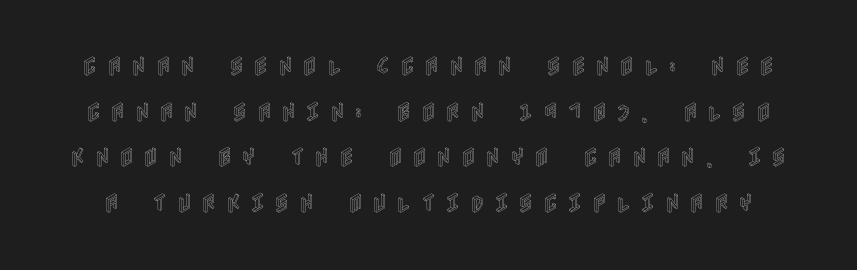
The image shows 21 px text type, upright; set loose line spacing (2.17x), unusually wide letter spacing (+0.43 em), not underlined.
